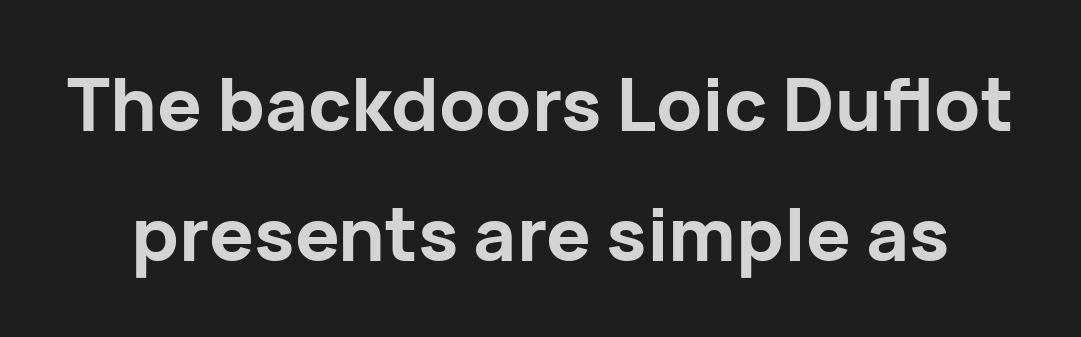
Each letter keeps its own natural width here, so spacing adapts to shape. The type sits square on the baseline with zero lean. Does the type have serifs? No, each stem ends abruptly. This rendering features lettering with no underline. You could call the tracking neutral — neither tight nor loose.
